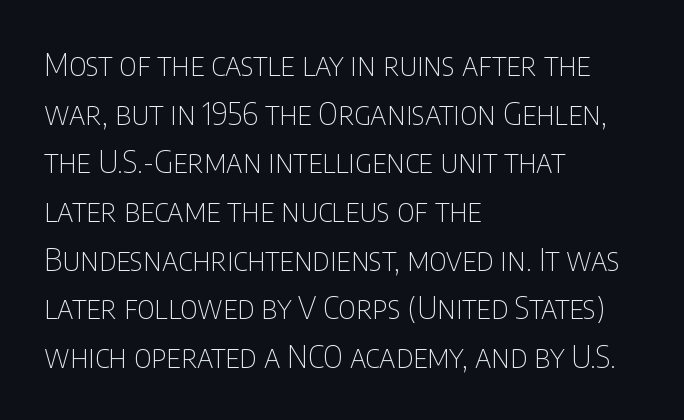
Varying glyph widths throughout — classic text-font behaviour. Every stem runs plumb, perpendicular to the baseline. In terms of letterspacing, this is plain default setting. Does the copy run flush right? No — it runs flush left. Beneath every word, the page is bare.
